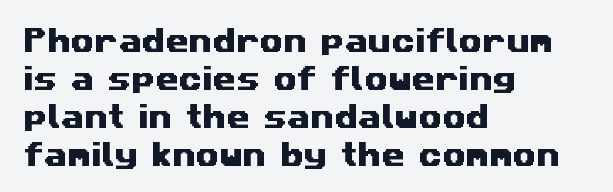
The image shows 27 px text type; set left-aligned, normal line spacing (1.41x), normal letter spacing, not underlined.
